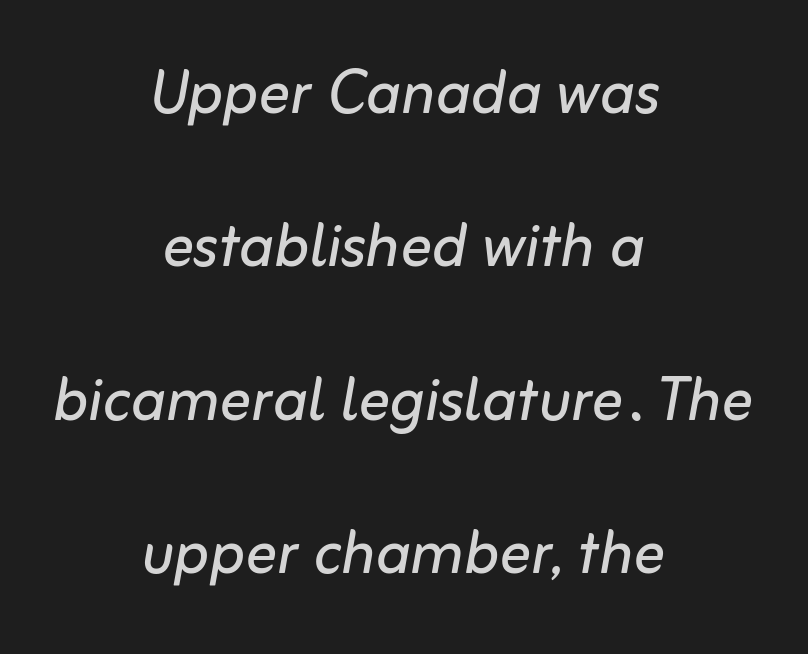
The image shows 79 px regular-weight type, italic (leaning right); set centered, loose line spacing (1.94x), normal letter spacing, not underlined; low stroke contrast and a medium x-height.
